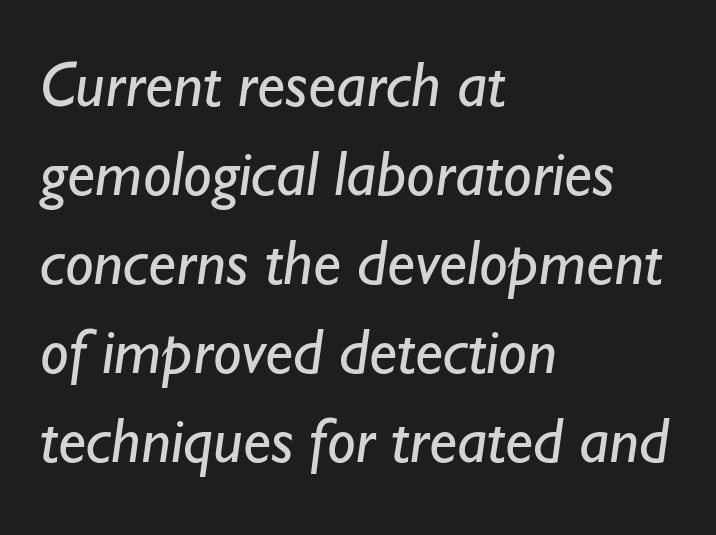
{"serif": "no", "bold": "no", "weight": "regular", "width": "normal", "stroke_contrast": "low", "x_height": "small", "monospaced": "no", "underline": "no", "align": "left", "line_spacing": "normal", "line_spacing_ratio": 1.39, "letter_spacing": "normal", "letter_spacing_em": 0.0, "glyph_px": 64}
